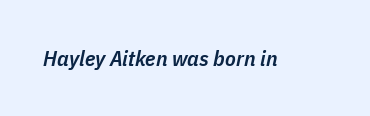
When letters slant like this, we call the style italic. Bare-footed words on every line. The passage shown is semibold, sitting just below true bold. You could call the tracking neutral — neither tight nor loose.
